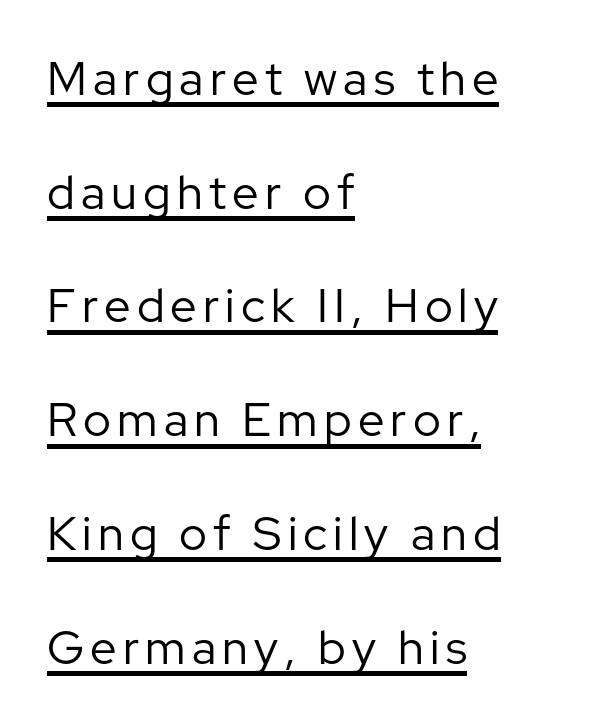
I'd call this a sans setting — the letters go barefoot. If you measured baseline to baseline, you'd find a long distance. The lines are quadded left. Is there any slant? The stems are plumb.
